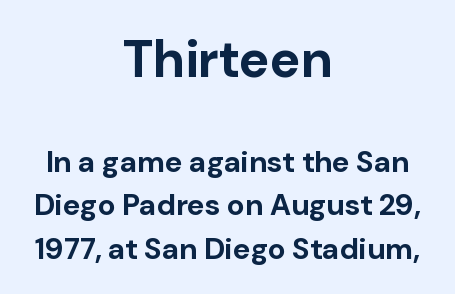
The designer left line spacing at the default. The face used here is a sans, in the tradition of grotesques and geometrics. Varying glyph widths throughout — classic text-font behaviour. These lines carry a lot of weight — the face is fully bold. These two chunks differ in scale, with the top chunk taking the larger measure. The type is set solid horizontally, with unmodified tracking.
